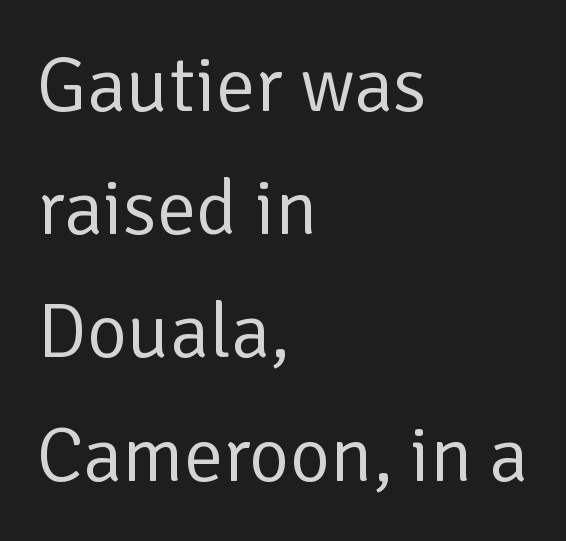
The image shows 78 px regular-weight sans-serif type, upright; set left-aligned, normal line spacing (1.58x), normal letter spacing, not underlined; low stroke contrast and a medium x-height.
